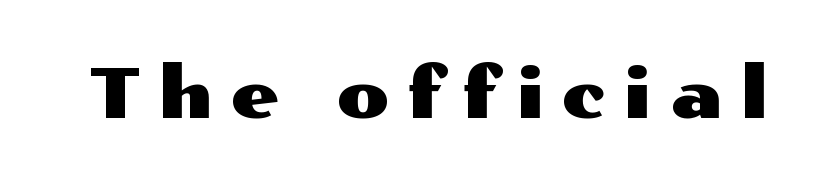
Q: Is the text italic (slanted)? A: No, it is upright.
Q: Is the typeface a serif or a sans-serif typeface? A: Sans-serif.
Q: Is the text underlined? A: No.
Q: Is the spacing between letters normal or unusually wide? A: Unusually wide.
Q: Width (condensed, normal, or wide)? A: Wide.
Q: Stroke contrast? A: Medium.
Q: x-height? A: Medium.
Q: Monospaced? A: No.
